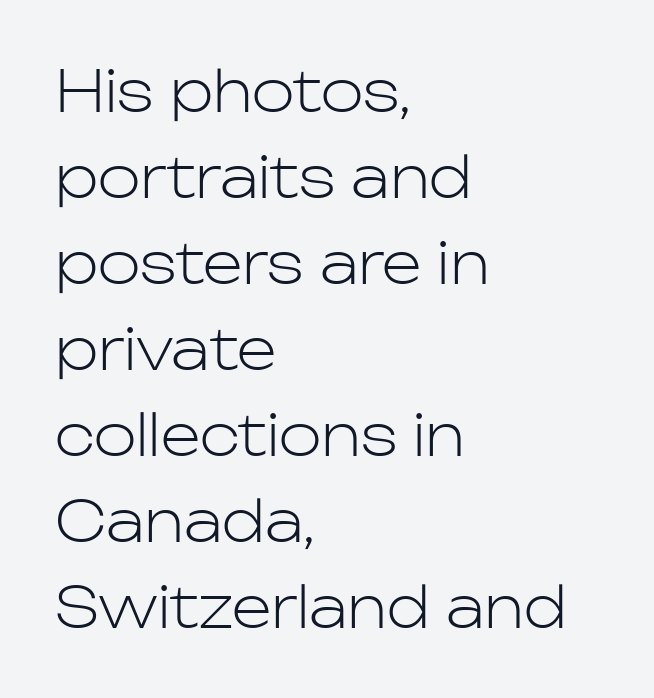
The image shows 57 px light sans-serif type, upright; set left-aligned, normal line spacing (1.51x), normal letter spacing, not underlined; low stroke contrast and a medium x-height.
